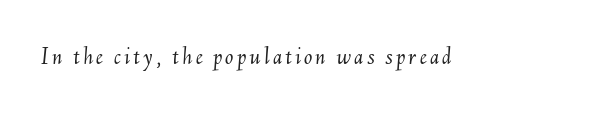
{"italic": "yes", "lean": "right", "slant_degrees": 6, "bold": "no", "underline": "no", "glyph_px": 25}
